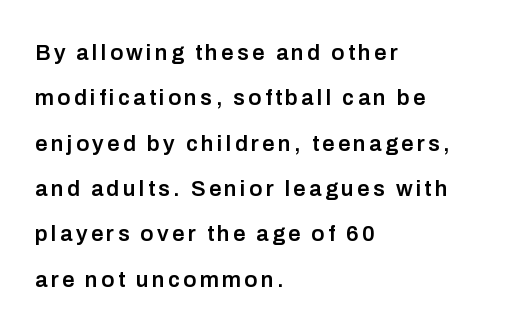
Q: Is the text bold? A: Semi-bold.
Q: Is the text italic (slanted)? A: No, it is upright.
Q: Is the text underlined? A: No.
Q: How is the paragraph aligned? A: Left-aligned.
Q: Is the spacing between lines tight, normal or loose? A: Loose.
